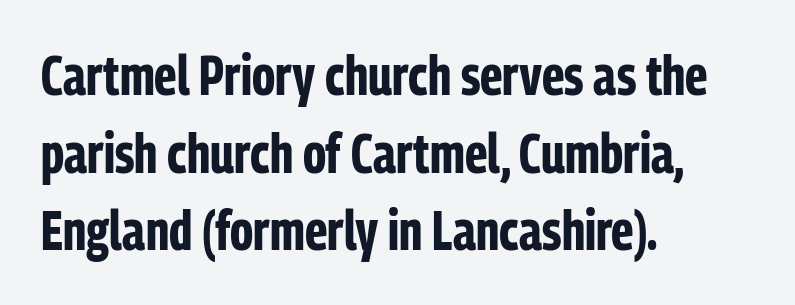
Q: Is the text bold? A: Yes.
Q: Is the text italic (slanted)? A: No, it is upright.
Q: Is the typeface a serif or a sans-serif typeface? A: Sans-serif.
Q: Is the text underlined? A: No.
Q: How is the paragraph aligned? A: Left-aligned.
Q: Is the spacing between letters normal or unusually wide? A: Normal.
Q: Is the spacing between lines tight, normal or loose? A: Normal.
Q: Width (condensed, normal, or wide)? A: Condensed.
Q: Stroke contrast? A: Low.
Q: x-height? A: Medium.
Q: Monospaced? A: No.
